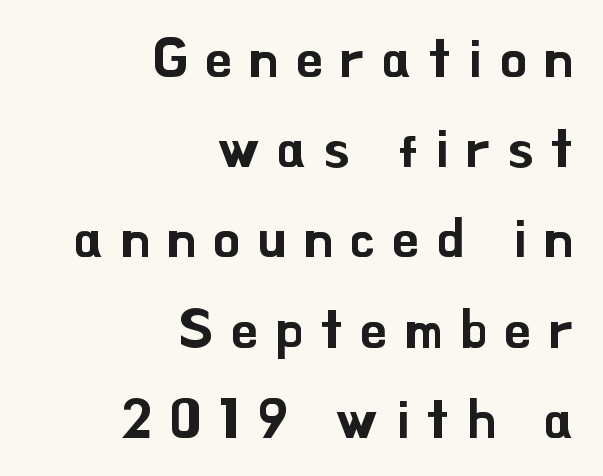
Honestly, the row spacing looks completely unremarkable. The face used here is proportionally spaced, like ordinary book or web type. Line endings align vertically; line beginnings do not. Glyph-to-glyph distance is far greater than everyday printed text. Underline: absent. Stroke terminals: plain, sans-serif.
